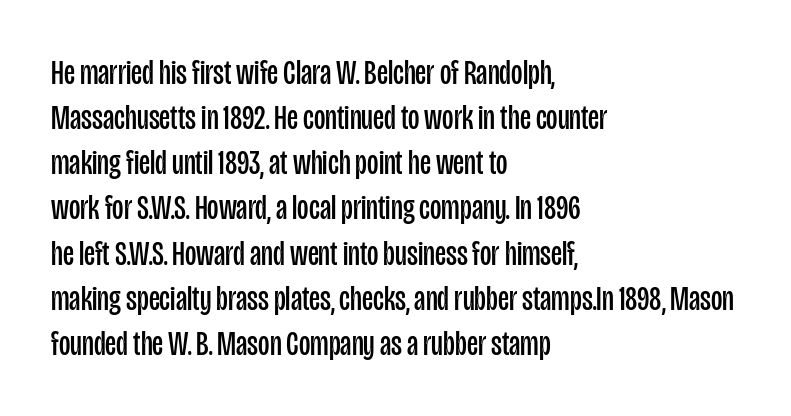
Q: Is the text bold? A: No.
Q: Is the text italic (slanted)? A: No, it is upright.
Q: Is the typeface a serif or a sans-serif typeface? A: Sans-serif.
Q: Is the text underlined? A: No.
Q: How is the paragraph aligned? A: Left-aligned.
Q: Is the spacing between letters normal or unusually wide? A: Normal.
Q: Is the spacing between lines tight, normal or loose? A: Normal.
Q: Width (condensed, normal, or wide)? A: Condensed.
Q: Stroke contrast? A: Low.
Q: x-height? A: Large.
Q: Monospaced? A: No.
